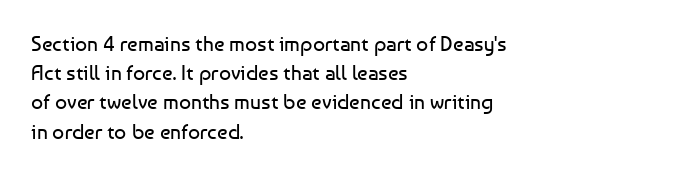
{"italic": "no", "bold": "no", "underline": "no", "align": "left", "line_spacing": "normal", "line_spacing_ratio": 1.39, "letter_spacing": "normal", "letter_spacing_em": 0.0, "glyph_px": 21}
